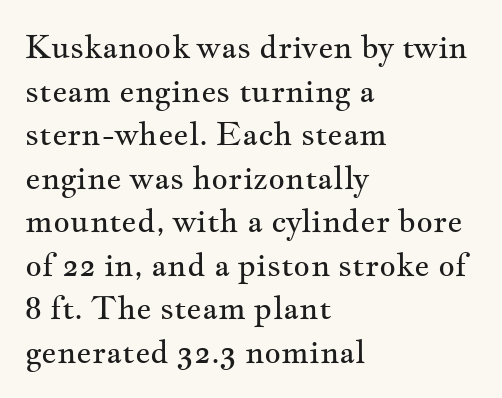
A typesetter would call this zero additional tracking. In terms of letterform style, serifs are clearly present. Varying glyph widths throughout — classic text-font behaviour. Posture: straight, roman, zero tilt.
